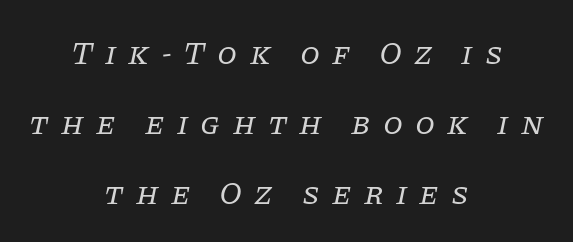
Q: Is the text bold? A: No.
Q: Is the text italic (slanted)? A: Yes, it leans right by about 11 degrees.
Q: Is the typeface a serif or a sans-serif typeface? A: Serif.
Q: Is the text underlined? A: No.
Q: How is the paragraph aligned? A: Centered.
Q: Is the spacing between letters normal or unusually wide? A: Unusually wide.
Q: Is the spacing between lines tight, normal or loose? A: Loose.
Q: Width (condensed, normal, or wide)? A: Normal.
Q: Stroke contrast? A: Low.
Q: x-height? A: Large.
Q: Monospaced? A: No.
